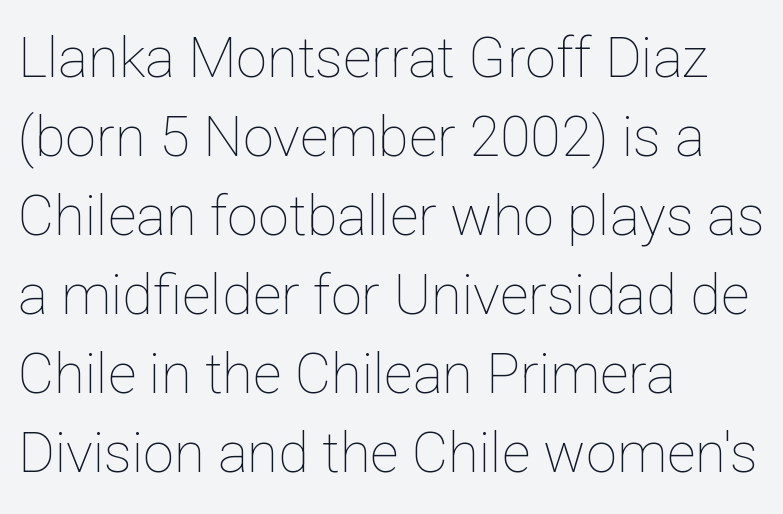
The image shows 56 px thin type, upright; set left-aligned, normal line spacing (1.41x), normal letter spacing, not underlined; low stroke contrast and a medium x-height.
